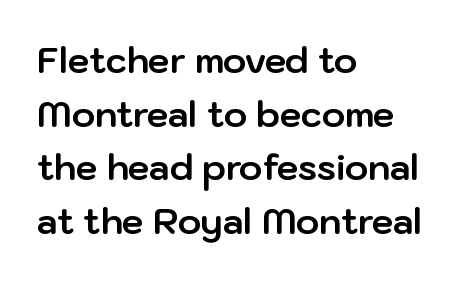
{"serif": "no", "italic": "no", "bold": "yes", "weight": "bold", "width": "normal", "stroke_contrast": "low", "x_height": "medium", "monospaced": "no", "underline": "no", "align": "left", "line_spacing": "normal", "line_spacing_ratio": 1.53, "letter_spacing": "normal", "letter_spacing_em": 0.0, "glyph_px": 35}
